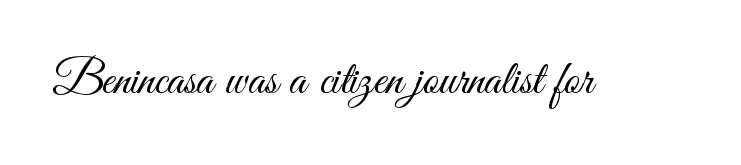
Q: Is the text bold? A: No.
Q: Is the text italic (slanted)? A: Yes.
Q: Is the typeface a serif or a sans-serif typeface? A: Sans-serif.
Q: Is the text underlined? A: No.
Q: Is the spacing between letters normal or unusually wide? A: Normal.
Q: Width (condensed, normal, or wide)? A: Condensed.
Q: Stroke contrast? A: Medium.
Q: x-height? A: Small.
Q: Monospaced? A: No.
